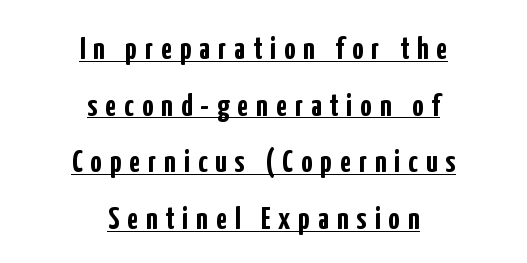
{"serif": "no", "italic": "no", "bold": "yes", "weight": "semibold", "width": "condensed", "stroke_contrast": "low", "x_height": "medium", "monospaced": "no", "underline": "yes", "align": "center", "line_spacing_ratio": 1.77, "letter_spacing": "wide", "letter_spacing_em": 0.25, "glyph_px": 32}
